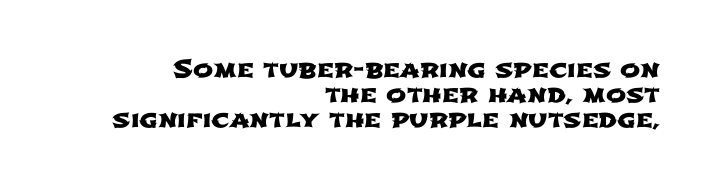
{"underline": "no", "align": "right", "line_spacing": "tight", "line_spacing_ratio": 1.05, "letter_spacing": "normal", "letter_spacing_em": 0.0, "glyph_px": 24}
